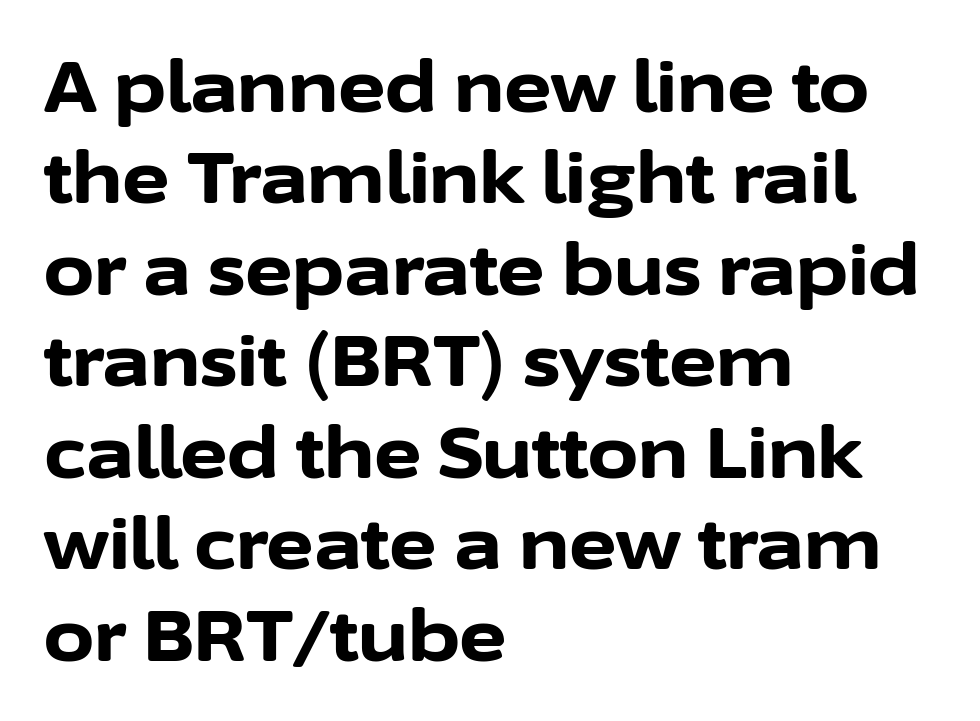
Every letter is thick-stroked: bold, no question. Is this a fixed-width face? No — the glyphs have proportional, varying widths. Vertical spacing — default. These lines keep a tight, regular rhythm from letter to letter.
